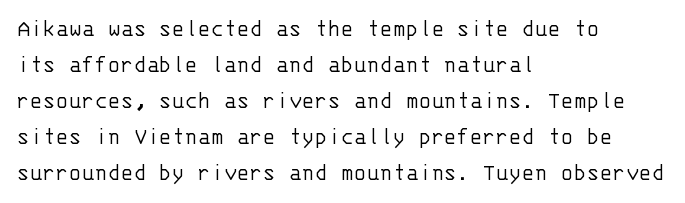
There is no visible air inserted between adjacent glyphs. The rendering anchors every line to the left-hand side. Counters stay open thanks to moderate or lighter strokes. Is there much room between lines? A standard amount, neither cramped nor airy. Type without underlining.
